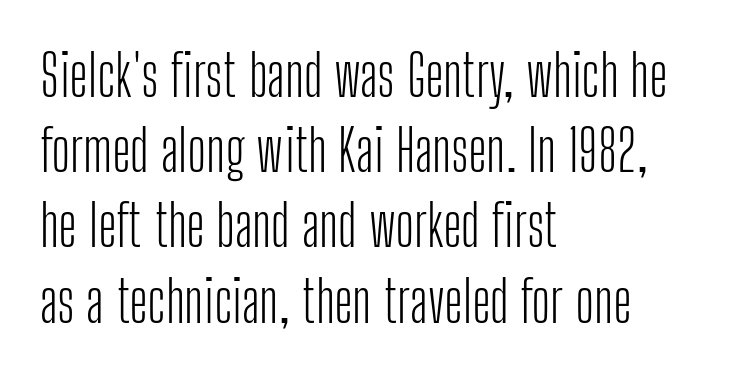
The image shows 57 px light, condensed sans-serif type, upright; set left-aligned, normal line spacing (1.32x), normal letter spacing, not underlined; low stroke contrast and a medium x-height.
